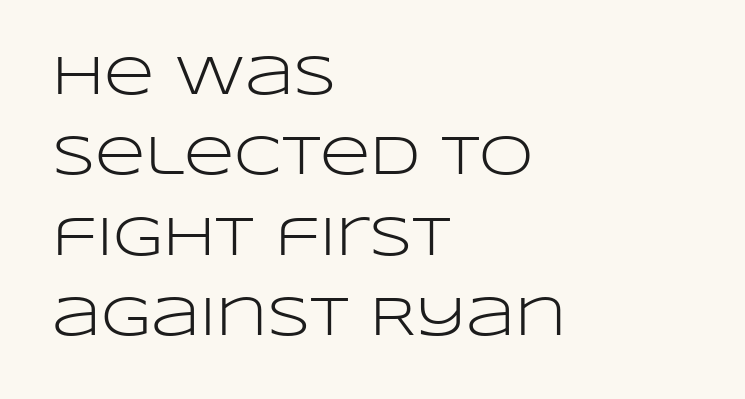
Q: Is the text bold? A: No.
Q: Is the text italic (slanted)? A: No, it is upright.
Q: Is the typeface a serif or a sans-serif typeface? A: Sans-serif.
Q: Is the text underlined? A: No.
Q: How is the paragraph aligned? A: Left-aligned.
Q: Is the spacing between letters normal or unusually wide? A: Normal.
Q: Is the spacing between lines tight, normal or loose? A: Normal.
Q: Width (condensed, normal, or wide)? A: Wide.
Q: Stroke contrast? A: Low.
Q: x-height? A: Large.
Q: Monospaced? A: No.
